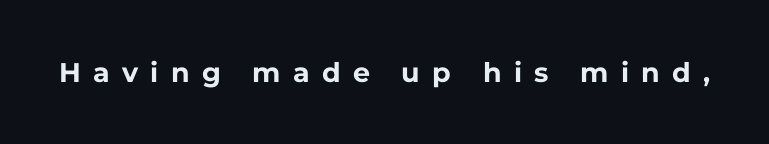
Display-style spreading of the glyphs; the letterfit is very open. Characters remain perfectly vertical along every line. Look at the stroke-to-counter ratio: heavy, a bold. Type without underlining.
